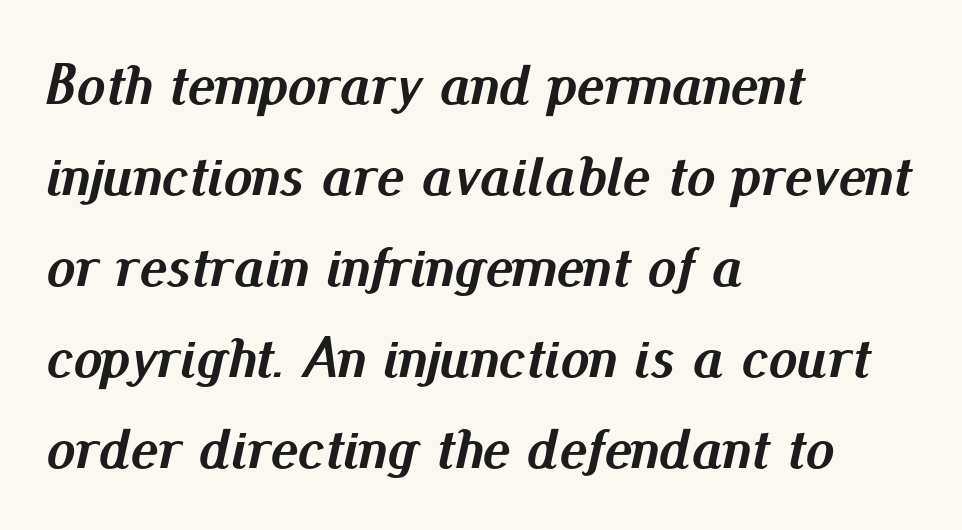
Q: Is the text bold? A: Yes.
Q: Is the text italic (slanted)? A: Yes, it leans right by about 13 degrees.
Q: Is the text underlined? A: No.
Q: How is the paragraph aligned? A: Left-aligned.
Q: Is the spacing between letters normal or unusually wide? A: Normal.
Q: Is the spacing between lines tight, normal or loose? A: Normal.
Q: Width (condensed, normal, or wide)? A: Normal.
Q: Stroke contrast? A: Medium.
Q: x-height? A: Small.
Q: Monospaced? A: No.
